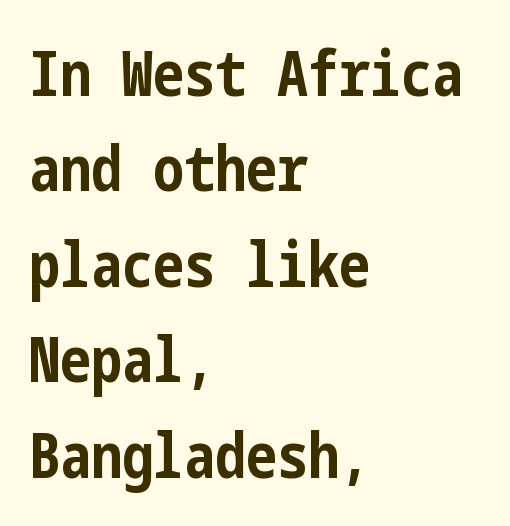
The image shows 62 px bold, condensed sans-serif type, upright; set left-aligned, normal line spacing (1.54x), normal letter spacing, not underlined; low stroke contrast and a medium x-height.
